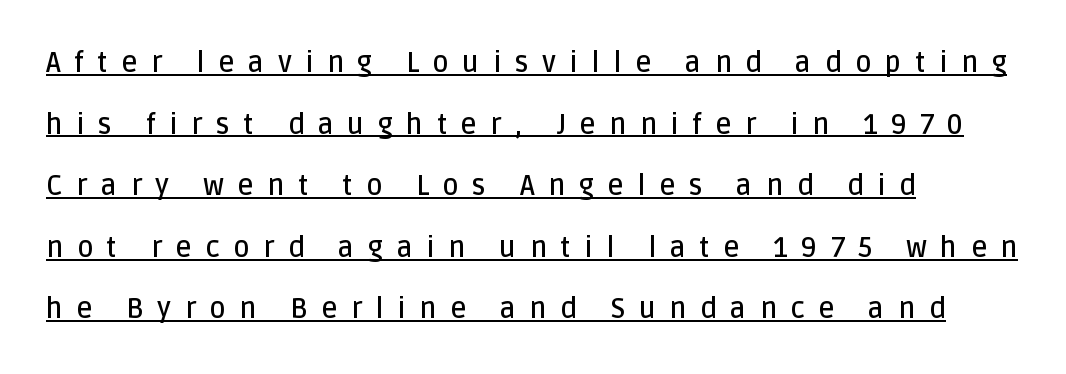
Somebody hit Ctrl+U on this one — the words are underlined. These lines are rendered in a variable-pitch font. Substantial extra tracking has been applied to these lines. Moderately thickened strokes mark this as semibold type. Layout note: lines flush left. This is roman type, the default non-slanted kind.
